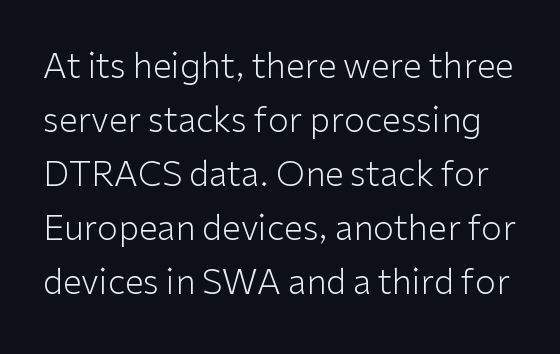
The font is comparable to plain body text, perhaps lighter. Caption: standard tracking, unaltered. Quick note: underline off. Every character sits straight up, as roman type does. One glance says typical: line gaps are just what's usual.
